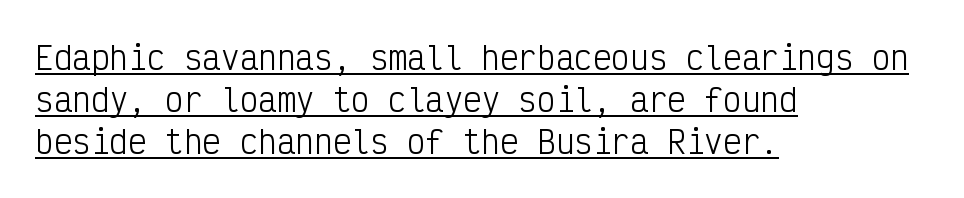
Is this a sans? Yes — the strokes have no serifs. Is there an underline? Yes — a line sits under the letters. The rendering uses typewriter-style spacing with identical character cells. Summary of weight: not heavy and not bold. Nothing unusual about the tracking: characters are spaced as the font intends.
